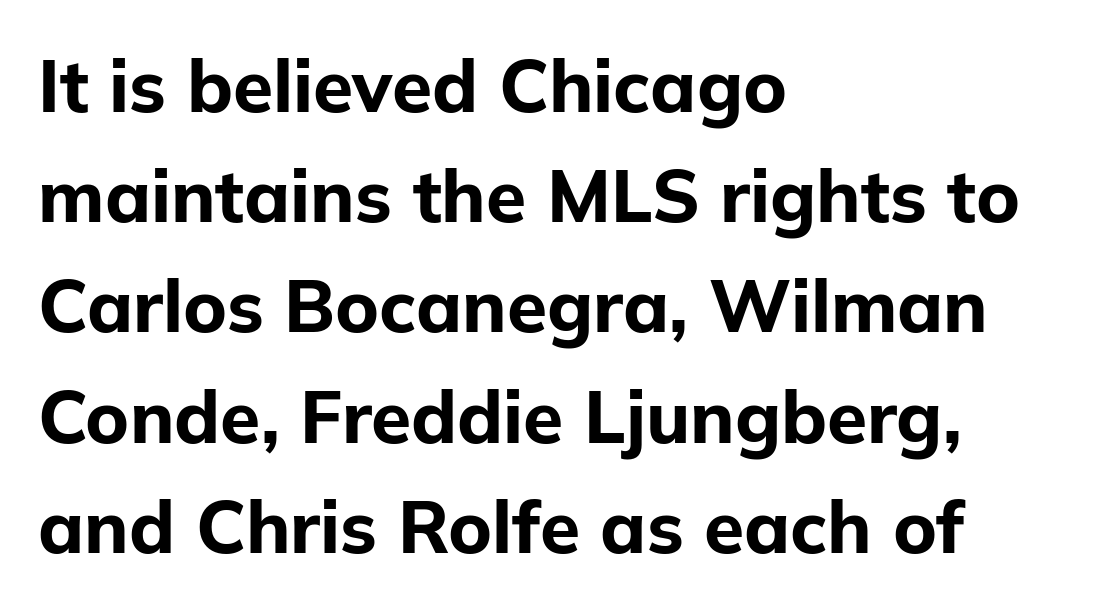
The image shows 73 px bold sans-serif type, upright; set left-aligned, normal line spacing (1.51x), normal letter spacing, not underlined; low stroke contrast and a medium x-height.
